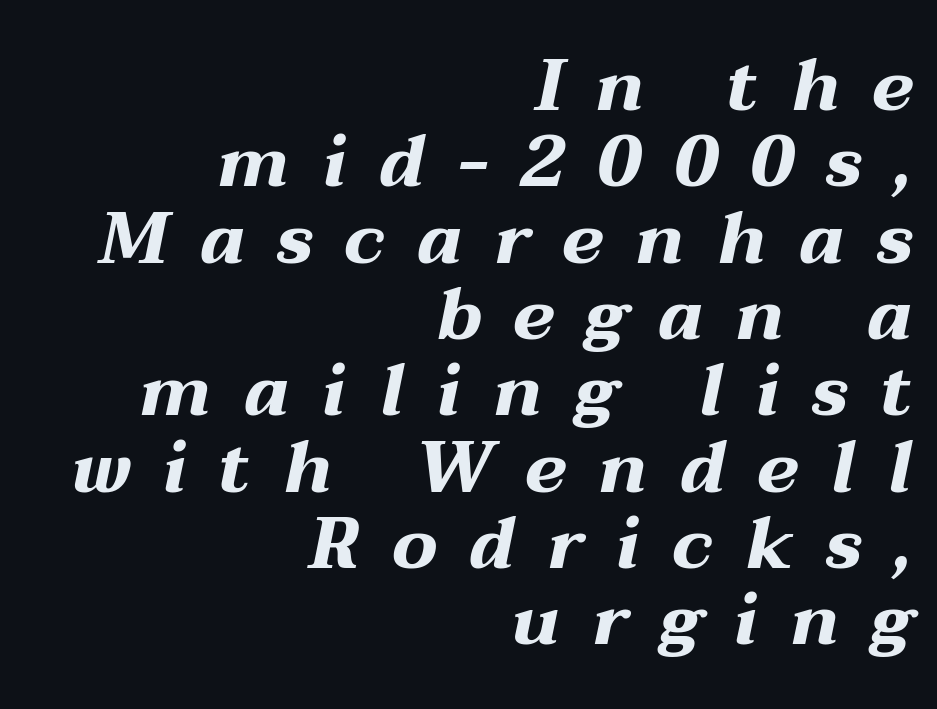
If you measured baseline to baseline, you'd find a short distance. Thick stems and heavy bowls — unmistakably bold. Just letters on the line, the space beneath them empty. Italic: yes, the glyphs are oblique. Do the characters align in a grid? No, the font is proportional. Teacher's note: observe the even right margin — that is flush-right alignment.
